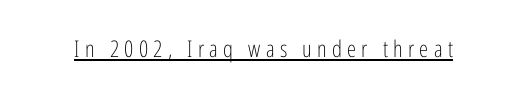
The image shows 23 px text type, upright; set unusually wide letter spacing (+0.23 em), underlined.
